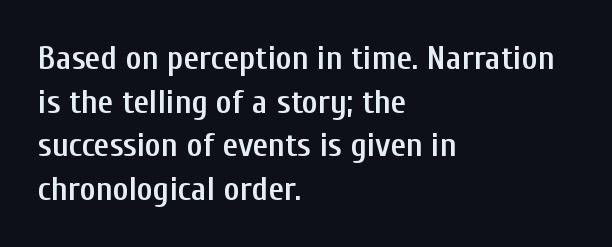
The image shows 34 px semibold, condensed sans-serif type, upright; set left-aligned, normal line spacing (1.28x), normal letter spacing, not underlined; low stroke contrast and a medium x-height.
